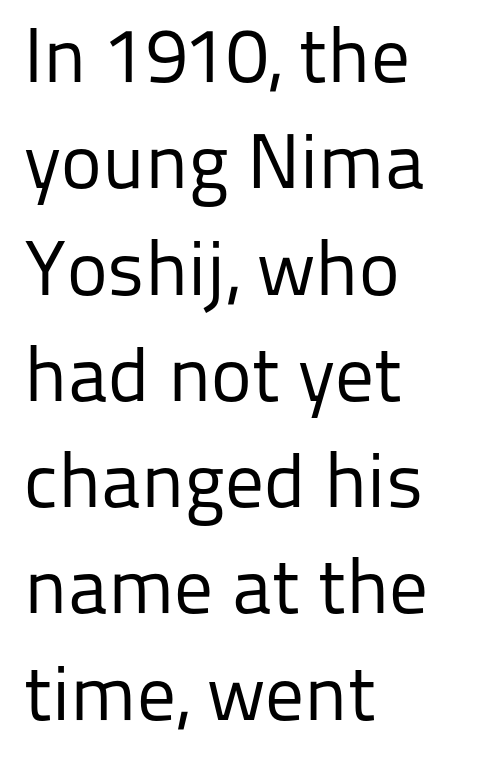
The image shows 77 px regular-weight sans-serif type, upright; set left-aligned, normal line spacing (1.38x), normal letter spacing, not underlined; low stroke contrast and a medium x-height.
